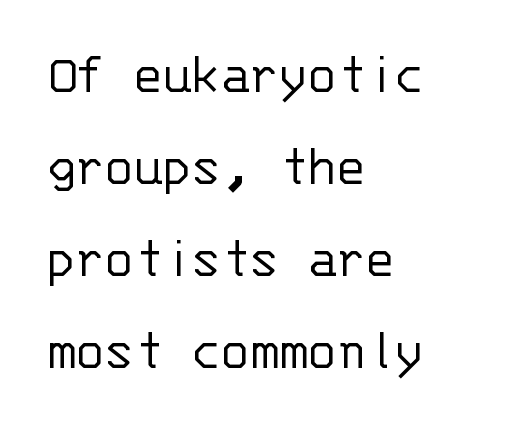
A student would call this left alignment; a typographer would say flush left, rag right. You can tell from the bare stems that sans-serif type was used. How are the letters spaced? Ordinarily, with no added tracking. A bare baseline throughout the passage.
